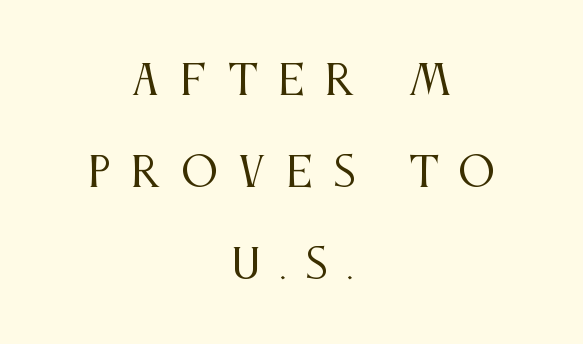
Q: Is the text bold? A: No.
Q: Is the text italic (slanted)? A: No, it is upright.
Q: Is the typeface a serif or a sans-serif typeface? A: Serif.
Q: Is the text underlined? A: No.
Q: How is the paragraph aligned? A: Centered.
Q: Is the spacing between letters normal or unusually wide? A: Unusually wide.
Q: Is the spacing between lines tight, normal or loose? A: Loose.
Q: Width (condensed, normal, or wide)? A: Condensed.
Q: Stroke contrast? A: Medium.
Q: x-height? A: Large.
Q: Monospaced? A: No.
